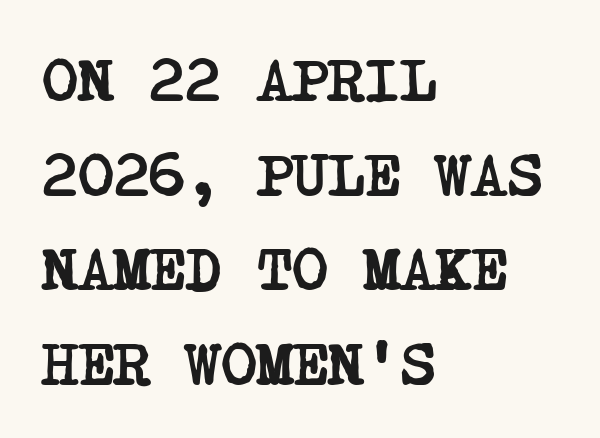
{"serif": "yes", "bold": "yes", "weight": "semibold", "width": "condensed", "stroke_contrast": "low", "x_height": "large", "underline": "no", "align": "left", "line_spacing": "normal", "line_spacing_ratio": 1.55, "letter_spacing": "normal", "letter_spacing_em": 0.0, "glyph_px": 61}
